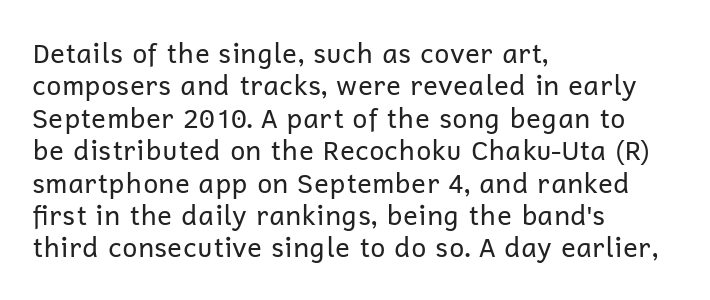
{"italic": "no", "bold": "no", "underline": "no", "align": "left", "line_spacing_ratio": 1.2, "letter_spacing": "normal", "letter_spacing_em": 0.0, "glyph_px": 27}
